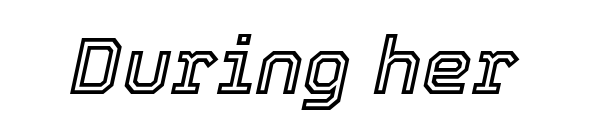
Letters rest on an invisible, unmarked baseline. The rendering applies a slant to the glyphs. In terms of letterspacing, this is plain default setting. These lines are rendered in a variable-pitch font.
